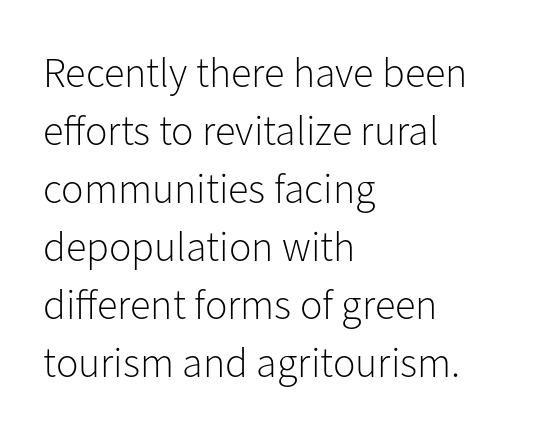
The image shows 42 px light sans-serif type, upright; set left-aligned, normal line spacing (1.38x), normal letter spacing, not underlined; low stroke contrast and a medium x-height.
